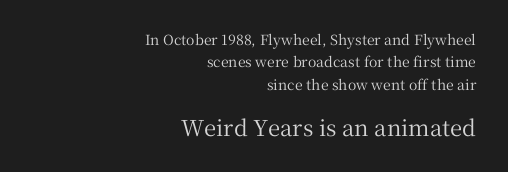
Q: Is the text italic (slanted)? A: No, it is upright.
Q: Is the text underlined? A: No.
Q: How is the paragraph aligned? A: Right-aligned.
Q: Is the spacing between letters normal or unusually wide? A: Normal.
Q: Is the spacing between lines tight, normal or loose? A: Normal.
Q: Which block of text is set in a larger size, the first (top) or the second (bottom)? A: The second (bottom) one.
